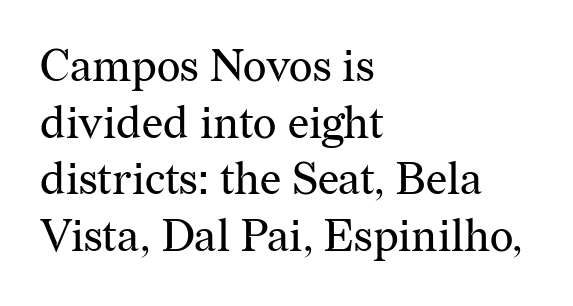
The passage shown is not underscored anywhere. Looks like regular typesetting: each glyph gets only the width it needs. The rendering keeps characters at their native spacing. One glance says typical: line gaps are just what's usual. To sum up the face: it has serifs.
